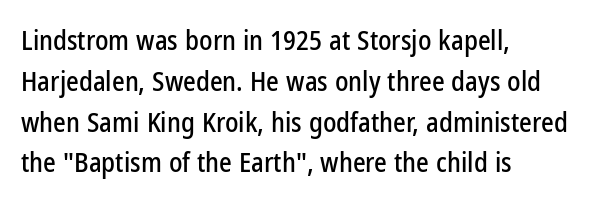
Q: Is the text italic (slanted)? A: No, it is upright.
Q: Is the text underlined? A: No.
Q: How is the paragraph aligned? A: Left-aligned.
Q: Is the spacing between letters normal or unusually wide? A: Normal.
Q: Is the spacing between lines tight, normal or loose? A: Normal.
